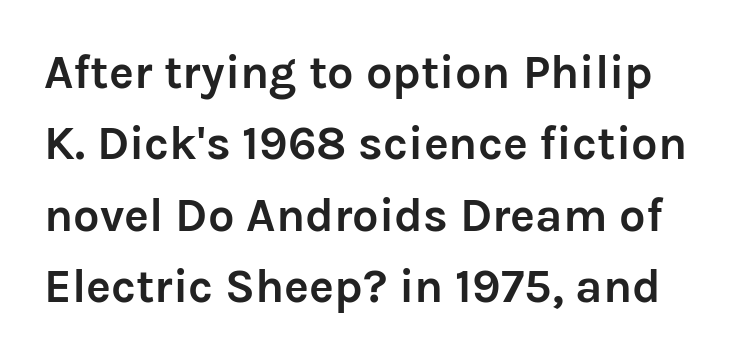
Q: Is the text bold? A: Yes.
Q: Is the text italic (slanted)? A: No, it is upright.
Q: Is the typeface a serif or a sans-serif typeface? A: Sans-serif.
Q: Is the text underlined? A: No.
Q: Is the spacing between letters normal or unusually wide? A: Normal.
Q: Is the spacing between lines tight, normal or loose? A: Normal.
Q: Width (condensed, normal, or wide)? A: Normal.
Q: Stroke contrast? A: Low.
Q: x-height? A: Medium.
Q: Monospaced? A: No.
